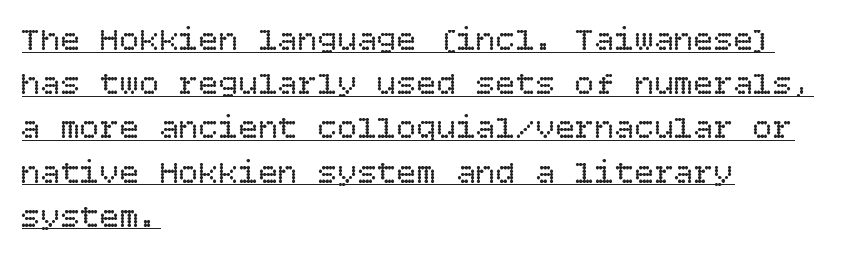
The image shows 33 px regular-weight type, upright; set left-aligned, normal line spacing (1.34x), normal letter spacing, underlined; low stroke contrast and a large x-height.
